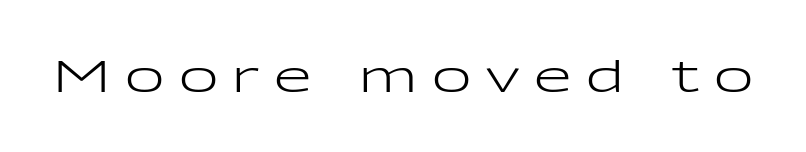
Q: Is the text bold? A: No.
Q: Is the text italic (slanted)? A: No, it is upright.
Q: Is the typeface a serif or a sans-serif typeface? A: Sans-serif.
Q: Is the text underlined? A: No.
Q: Is the spacing between letters normal or unusually wide? A: Unusually wide.
Q: Width (condensed, normal, or wide)? A: Wide.
Q: Stroke contrast? A: Low.
Q: x-height? A: Medium.
Q: Monospaced? A: No.
